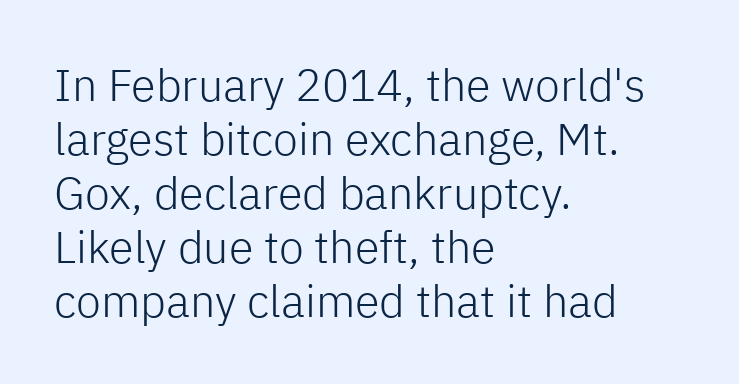
Spacing verdict: proportional, widths tailored to each character. Serif or sans? Sans — the stroke terminals are bare. The letters stand upright; this is a roman face. Glance below the letters and you will spot only blank space.
